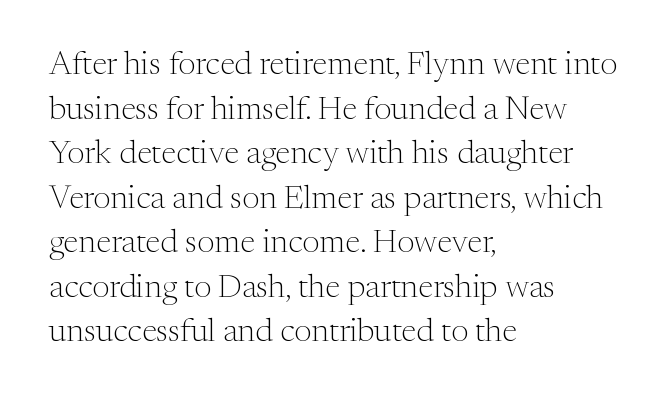
The image shows 33 px light serif type, upright; set left-aligned, normal line spacing (1.35x), normal letter spacing, not underlined; medium stroke contrast and a medium x-height.
